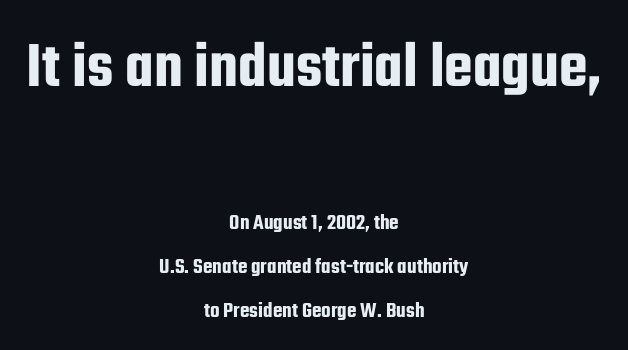
The image shows 66 px condensed sans-serif type, upright; set centered, loose line spacing (2.0x), normal letter spacing, not underlined; the first (top) block is 3.0x larger; low stroke contrast and a medium x-height.
